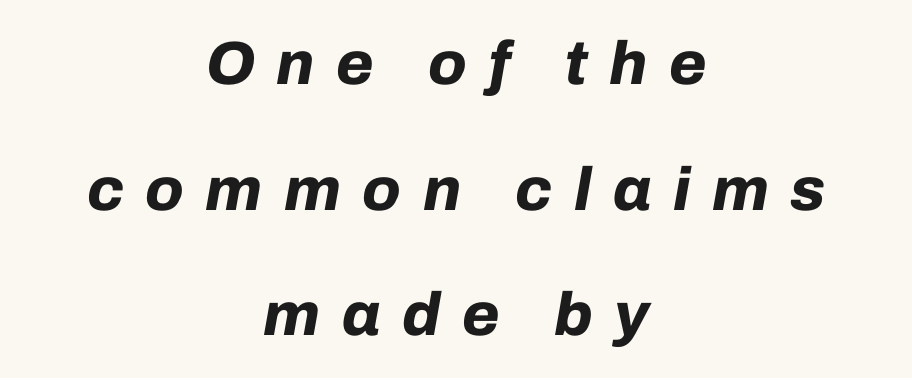
The compositor balanced each line on the midline. Clear beneath every line of the passage. A typesetter would mark this as italic. The designer dialed line spacing up above the default. The letters are bold, with thick, heavy strokes. A typesetter would call this proportional, since set widths differ per character.
